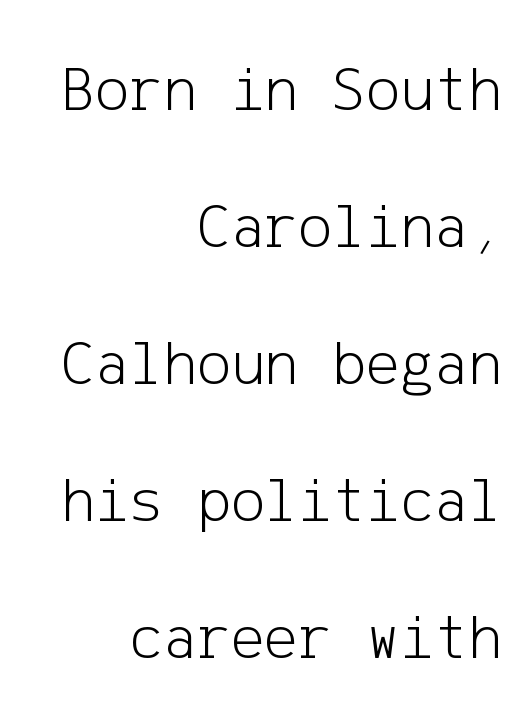
{"serif": "no", "italic": "no", "bold": "no", "weight": "light", "width": "normal", "stroke_contrast": "low", "x_height": "medium", "underline": "no", "align": "right", "line_spacing": "loose", "line_spacing_ratio": 2.14, "letter_spacing": "normal", "letter_spacing_em": 0.0, "glyph_px": 64}
